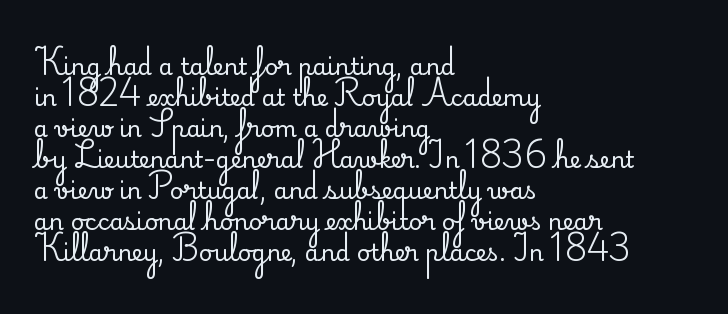
The designer left line spacing at the default. Glance below the letters and you will spot only blank space. The letters sit at their default tracking, neither squeezed nor spread. If you drew a line through each stem, it would be perfectly vertical. The compositor pushed each line to the left boundary.
